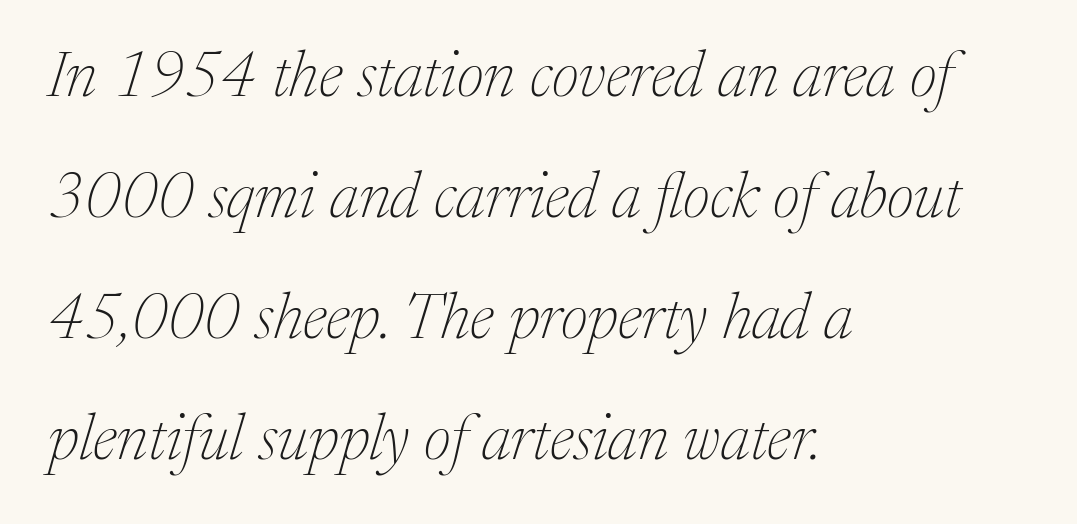
{"serif": "yes", "italic": "yes", "lean": "right", "slant_degrees": 17, "bold": "no", "weight": "thin", "width": "normal", "stroke_contrast": "medium", "x_height": "medium", "monospaced": "no", "underline": "no", "align": "left", "line_spacing_ratio": 1.89, "letter_spacing": "normal", "letter_spacing_em": 0.0, "glyph_px": 64}
